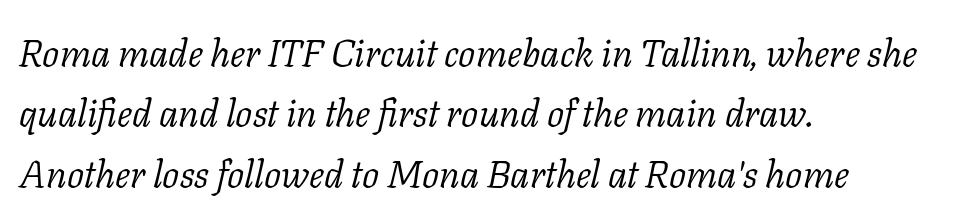
The image shows 38 px light serif type, italic (leaning right); set left-aligned, normal line spacing (1.59x), normal letter spacing, not underlined; low stroke contrast and a medium x-height.
